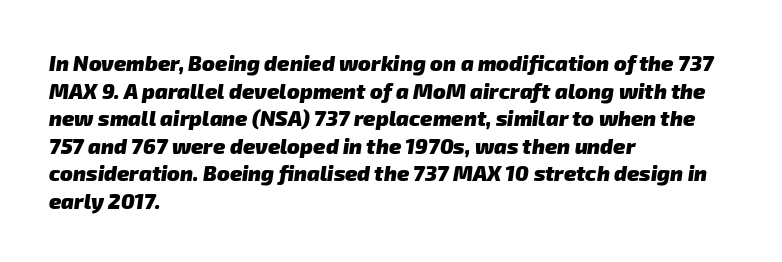
{"bold": "yes", "underline": "no", "align": "left", "line_spacing": "normal", "line_spacing_ratio": 1.31, "letter_spacing": "normal", "letter_spacing_em": 0.0, "glyph_px": 21}
